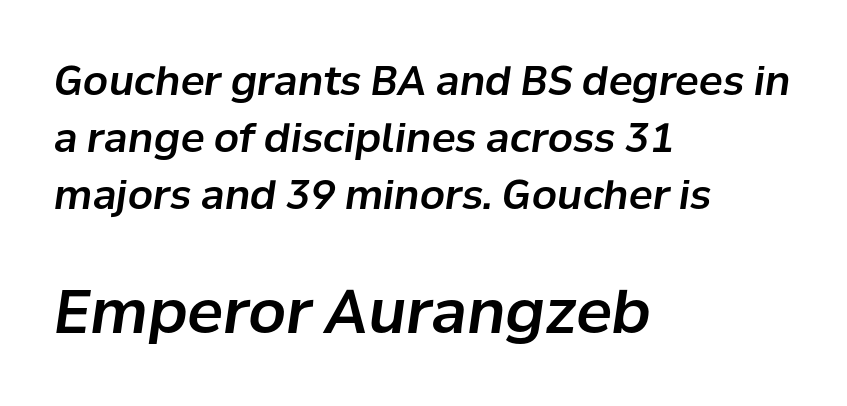
{"italic": "yes", "lean": "right", "slant_degrees": 8, "width": "normal", "stroke_contrast": "low", "x_height": "medium", "monospaced": "no", "underline": "no", "align": "left", "line_spacing": "normal", "line_spacing_ratio": 1.42, "letter_spacing": "normal", "letter_spacing_em": 0.0, "larger_block": "second", "size_ratio": 1.5, "glyph_px": 60}
